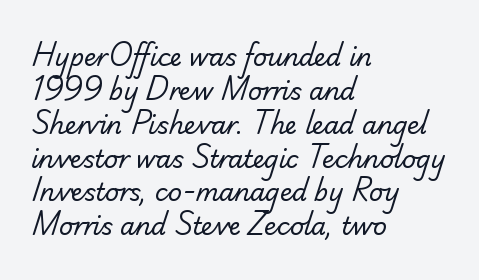
The image shows 24 px text type; set left-aligned, normal line spacing (1.41x), normal letter spacing, not underlined.
